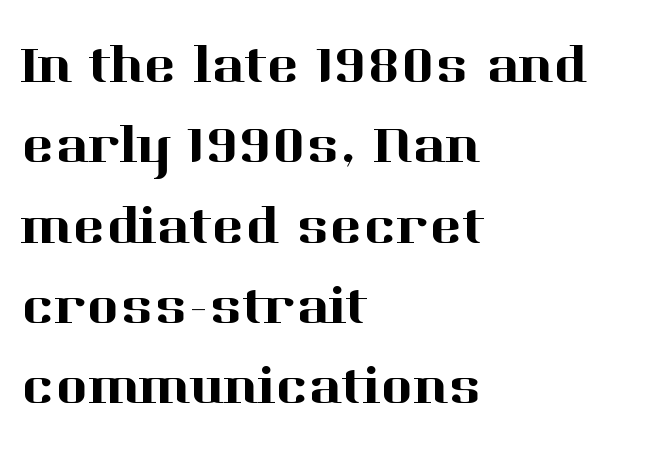
The letters sit at their default tracking, neither squeezed nor spread. Quick note: underline off. Yep, those are serifs on the letters. Note the varied advance widths — an 'i' is clearly narrower than an 'm'. This sample uses an upright cut, with every glyph sitting square on the baseline. Compared with typical paragraphs, the rows here are spaced about the same.
